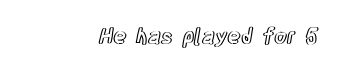
The image shows 21 px text type; set normal letter spacing, not underlined.
